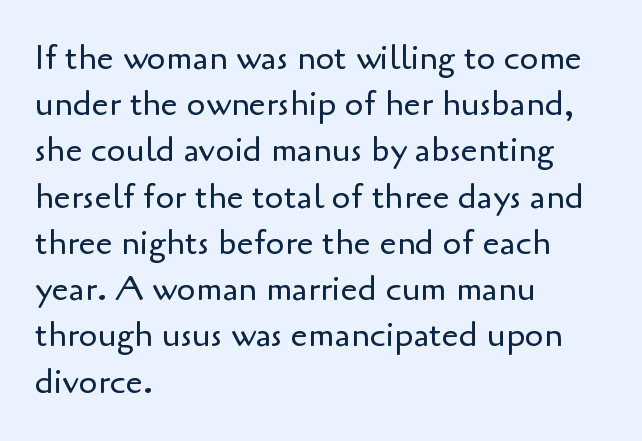
{"serif": "no", "italic": "no", "bold": "no", "weight": "regular", "width": "normal", "stroke_contrast": "low", "x_height": "small", "monospaced": "no", "underline": "no", "align": "left", "line_spacing": "normal", "line_spacing_ratio": 1.36, "letter_spacing": "normal", "letter_spacing_em": 0.0, "glyph_px": 34}
